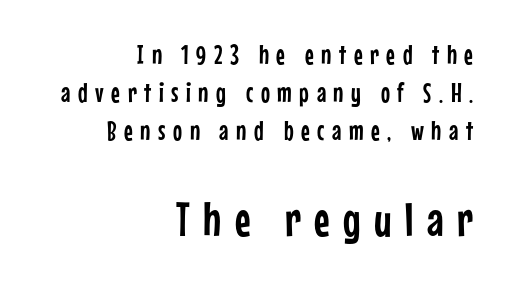
The face used here is rendered with a markedly widened letterfit. Reading down the block, your eye finds every line finishing at a fixed right position. Looks like regular typesetting: each glyph gets only the width it needs. The emphasis by scale lands on block number two, below. The specimen reads as upright at a glance.
